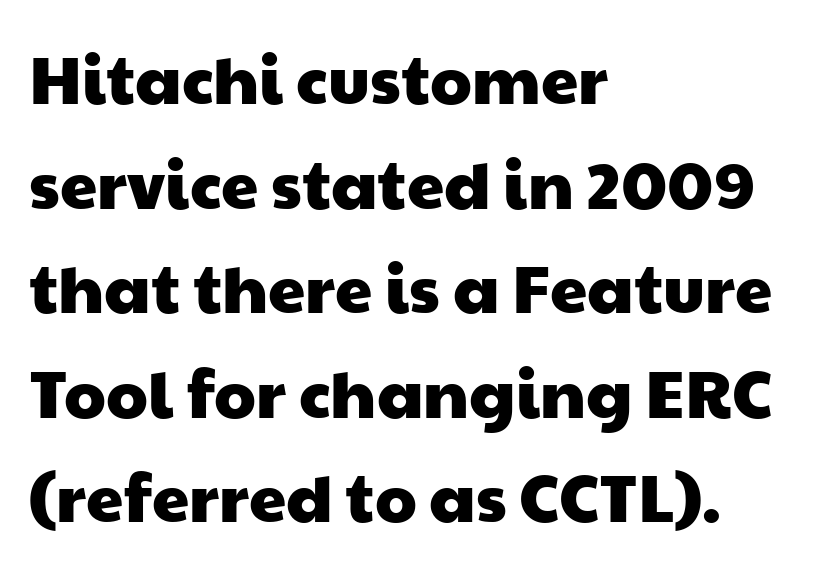
Rows of type keep a routine distance in the vertical direction. These lines are rendered in a variable-pitch font. The zone under the glyphs is completely vacant. To sum up the face: it is a sans, with no serifs. A student would call this left alignment; a typographer would say flush left, rag right.
